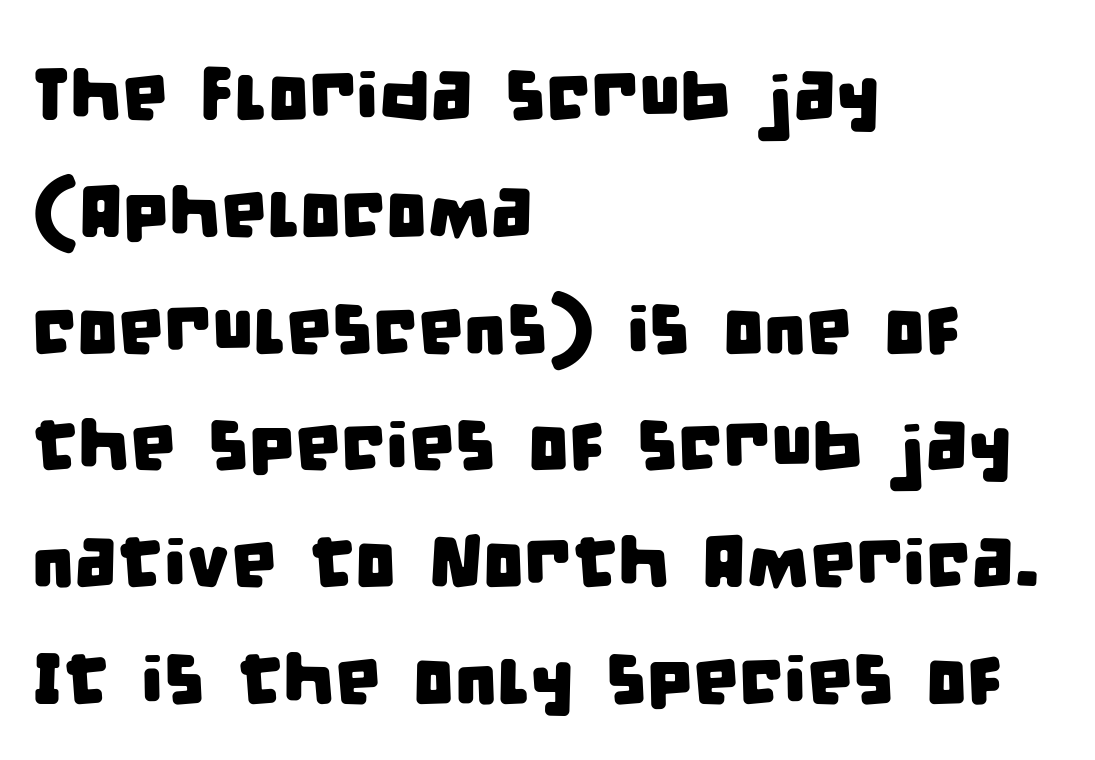
The image shows 73 px condensed sans-serif type; set left-aligned, normal line spacing (1.6x), normal letter spacing, not underlined; low stroke contrast and a large x-height.
